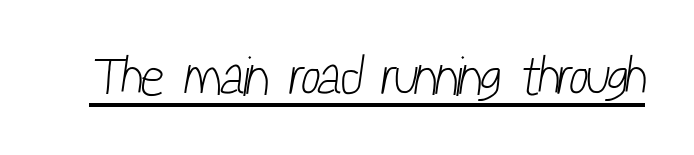
{"serif": "no", "bold": "no", "weight": "light", "width": "condensed", "stroke_contrast": "low", "x_height": "medium", "monospaced": "no", "underline": "yes", "letter_spacing": "normal", "letter_spacing_em": 0.0, "glyph_px": 55}
